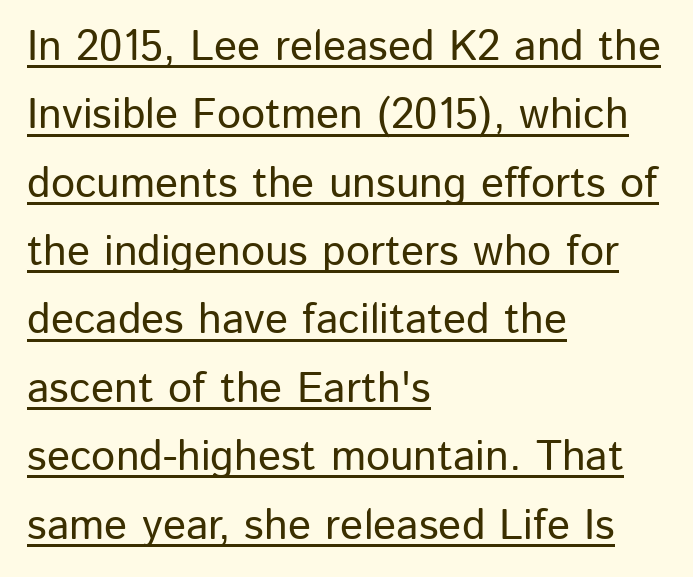
The block of text has a typical density, with ordinary space between rows. The lettering is marked with a stroke running underneath it. A student would call this left alignment; a typographer would say flush left, rag right. Does the lettering tilt? It doesn't — this is upright. Spacing between characters is what you'd get straight out of the box. Note the varied advance widths — an 'i' is clearly narrower than an 'm'.
